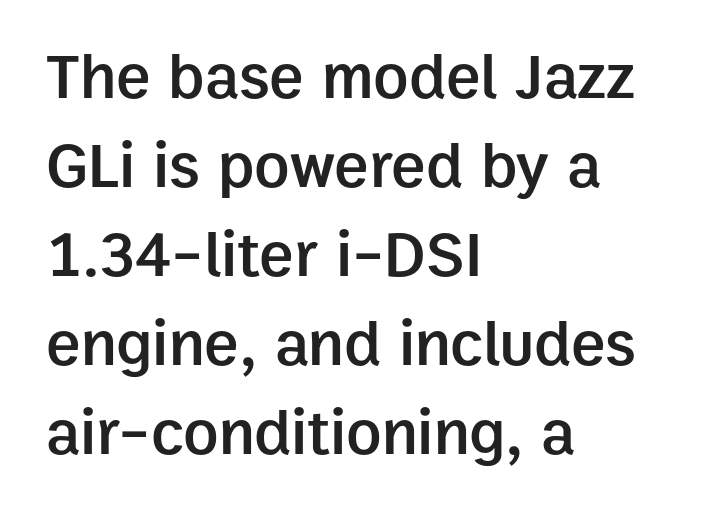
Q: Is the text bold? A: Semi-bold.
Q: Is the text italic (slanted)? A: No, it is upright.
Q: Is the typeface a serif or a sans-serif typeface? A: Sans-serif.
Q: Is the text underlined? A: No.
Q: How is the paragraph aligned? A: Left-aligned.
Q: Is the spacing between letters normal or unusually wide? A: Normal.
Q: Is the spacing between lines tight, normal or loose? A: Normal.
Q: Width (condensed, normal, or wide)? A: Normal.
Q: Stroke contrast? A: Low.
Q: x-height? A: Medium.
Q: Monospaced? A: No.
